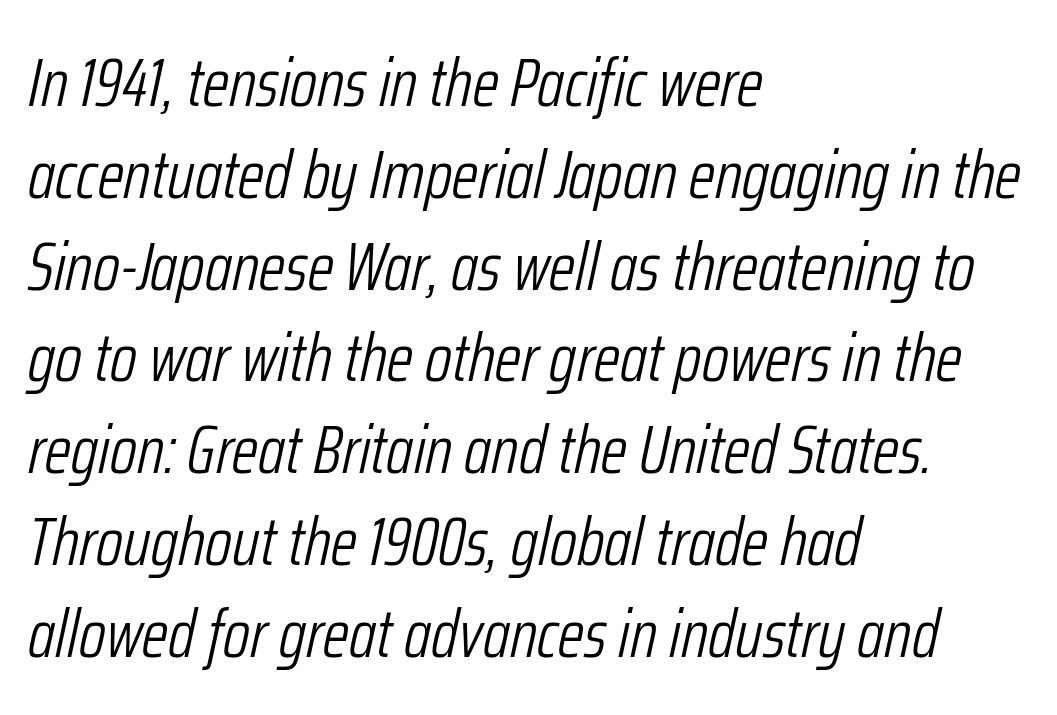
These lines were composed using italics. Unmarked baselines from the first word to the last. This sample keeps an unexceptional amount of space between lines. Nothing unusual about the tracking: characters are spaced as the font intends.
